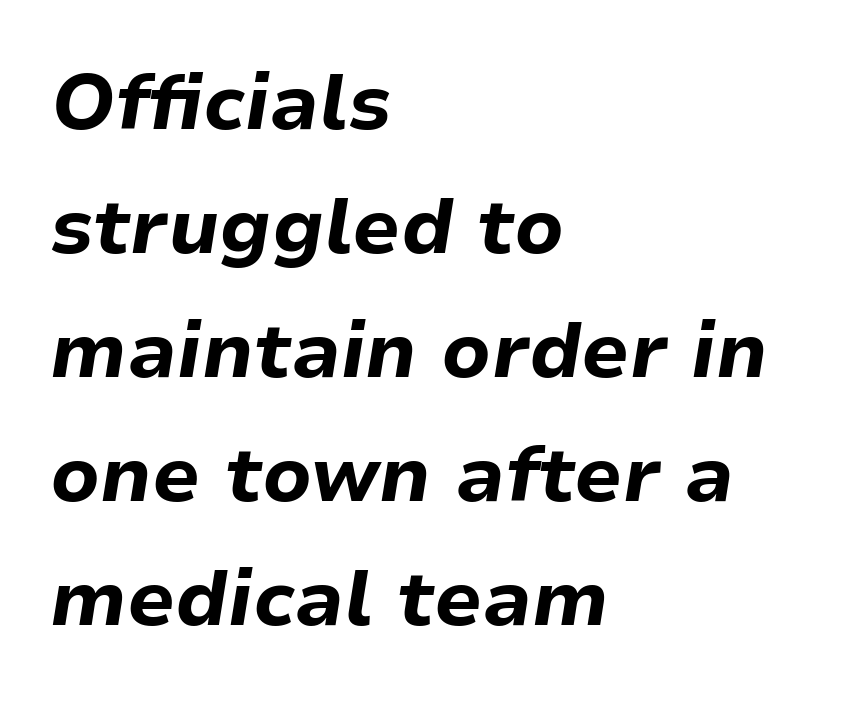
{"italic": "yes", "lean": "right", "slant_degrees": 9, "bold": "yes", "weight": "bold", "width": "normal", "stroke_contrast": "low", "x_height": "medium", "monospaced": "no", "underline": "no", "align": "left", "line_spacing": "normal", "line_spacing_ratio": 1.59, "letter_spacing": "normal", "letter_spacing_em": 0.0, "glyph_px": 78}
